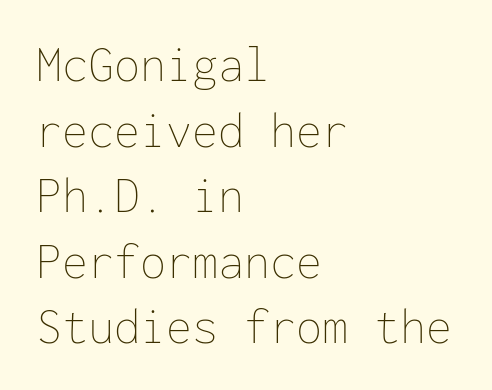
The image shows 52 px thin type, upright, monospaced; set left-aligned, normal line spacing (1.26x), normal letter spacing, not underlined; low stroke contrast and a medium x-height.
